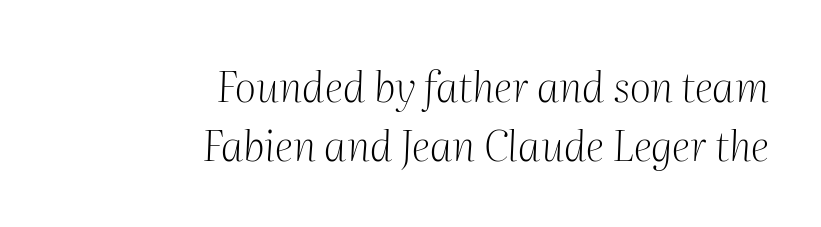
Q: Is the text bold? A: No.
Q: Is the text italic (slanted)? A: Yes, it leans right by about 2 degrees.
Q: Is the typeface a serif or a sans-serif typeface? A: Serif.
Q: Is the text underlined? A: No.
Q: How is the paragraph aligned? A: Right-aligned.
Q: Is the spacing between letters normal or unusually wide? A: Normal.
Q: Is the spacing between lines tight, normal or loose? A: Normal.
Q: Width (condensed, normal, or wide)? A: Normal.
Q: Stroke contrast? A: Medium.
Q: x-height? A: Medium.
Q: Monospaced? A: No.
